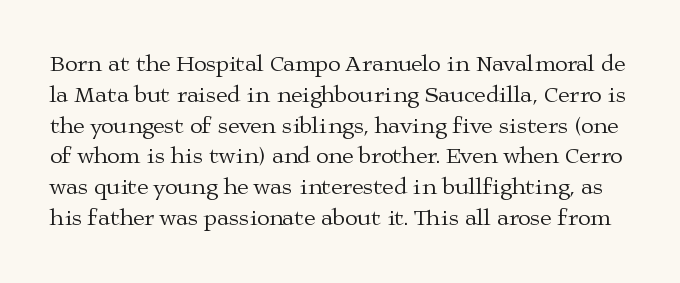
Compared with a typical body face, this is equally light or lighter still. Rule under the text: the space is simply empty. Characters follow at the spacing the type designer built in. Each new line begins a customary step beneath the previous one. Posture: vertical.
